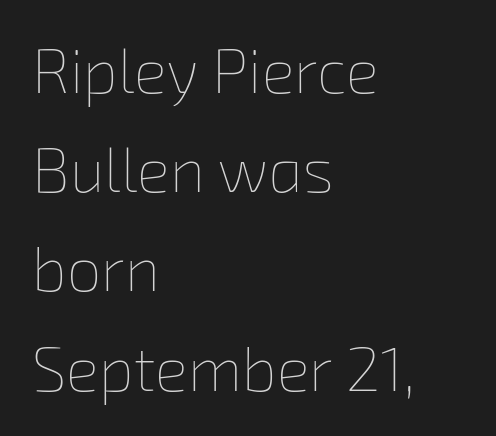
The image shows 62 px thin type; set left-aligned, normal line spacing (1.6x), normal letter spacing, not underlined; low stroke contrast and a medium x-height.
